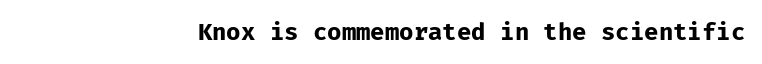
Q: Is the text bold? A: Yes.
Q: Is the text italic (slanted)? A: No, it is upright.
Q: Is the text underlined? A: No.
Q: Is the spacing between letters normal or unusually wide? A: Normal.
